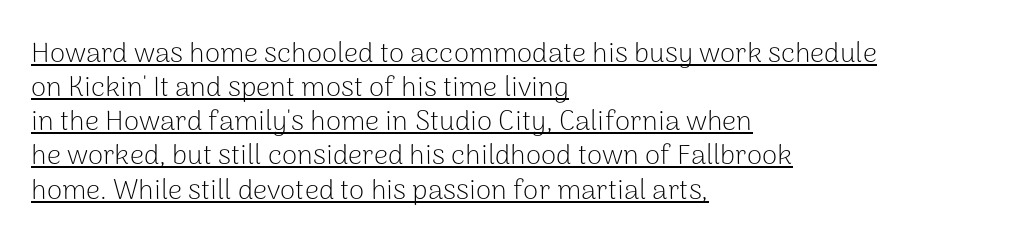
The image shows 28 px light sans-serif type, upright; set left-aligned, line spacing 1.22x, normal letter spacing, underlined; low stroke contrast and a medium x-height.
